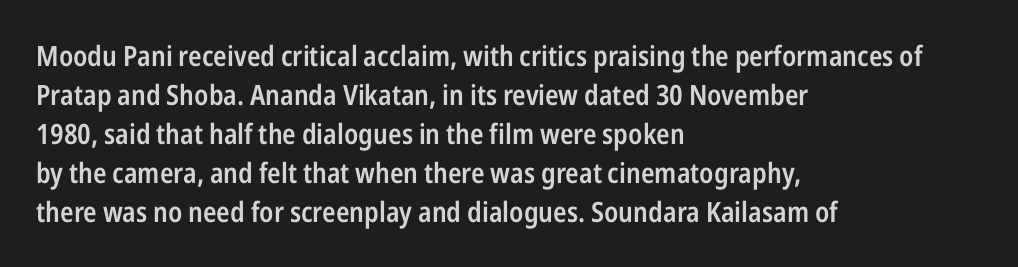
{"serif": "no", "italic": "no", "bold": "semi", "weight": "semibold", "width": "condensed", "stroke_contrast": "low", "x_height": "medium", "monospaced": "no", "underline": "no", "align": "left", "line_spacing": "normal", "line_spacing_ratio": 1.39, "letter_spacing": "normal", "letter_spacing_em": 0.0, "glyph_px": 28}
